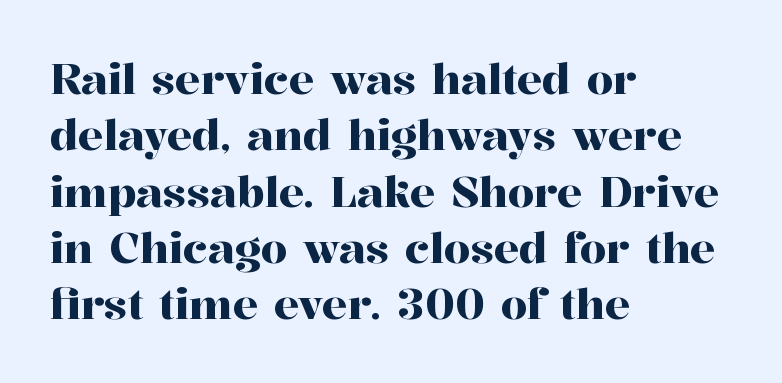
The image shows 42 px serif type, upright; set left-aligned, normal line spacing (1.34x), normal letter spacing, not underlined; high stroke contrast and a medium x-height.
